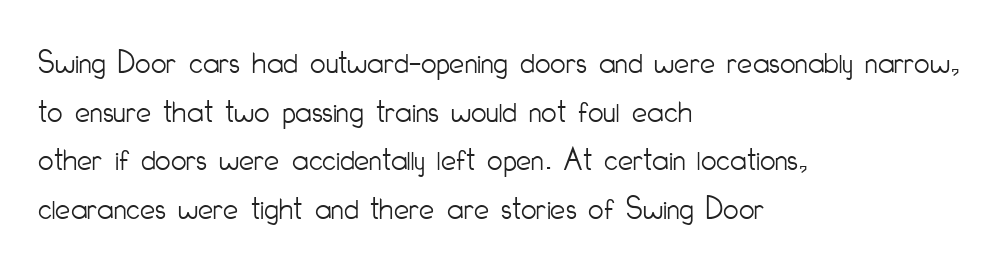
{"serif": "no", "italic": "no", "bold": "no", "weight": "light", "width": "condensed", "stroke_contrast": "low", "x_height": "small", "monospaced": "no", "underline": "no", "align": "left", "line_spacing": "normal", "line_spacing_ratio": 1.43, "letter_spacing": "normal", "letter_spacing_em": 0.0, "glyph_px": 34}
